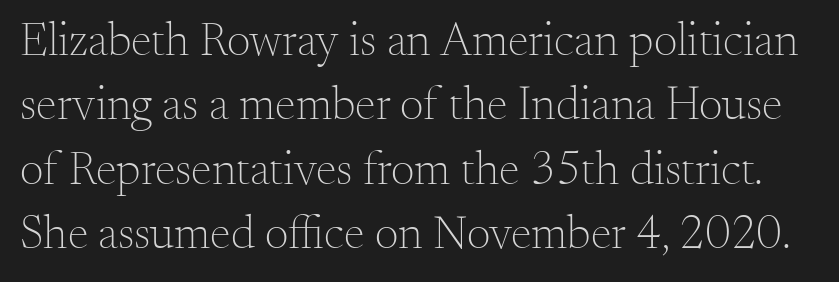
The image shows 47 px light serif type, upright; set normal line spacing (1.37x), normal letter spacing, not underlined; medium stroke contrast and a small x-height.
